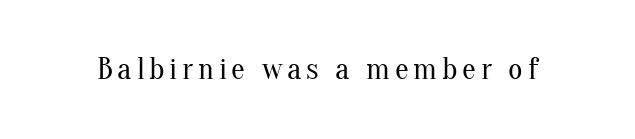
{"serif": "yes", "italic": "no", "bold": "no", "weight": "regular", "width": "normal", "stroke_contrast": "medium", "x_height": "small", "monospaced": "no", "underline": "no", "glyph_px": 31}
